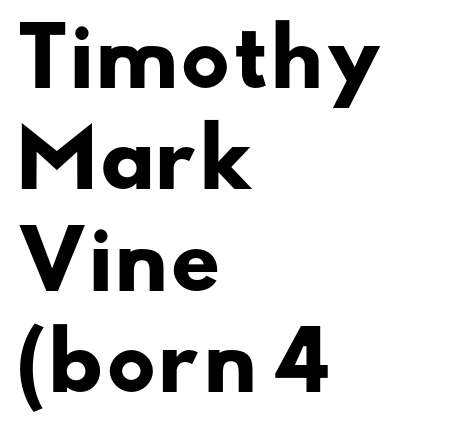
Is the type bold? Yes — the strokes are clearly thick and heavy. The rendering uses natural spacing where letterforms have individual widths. Successive baselines arrive at the customary interval. Honestly, the letter spacing is just normal — you wouldn't notice it.
